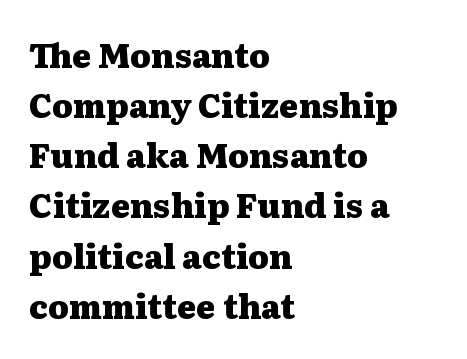
{"serif": "yes", "italic": "no", "bold": "yes", "weight": "heavy", "width": "wide", "stroke_contrast": "medium", "x_height": "medium", "monospaced": "no", "underline": "no", "align": "left", "line_spacing": "normal", "line_spacing_ratio": 1.52, "letter_spacing": "normal", "letter_spacing_em": 0.0, "glyph_px": 33}
